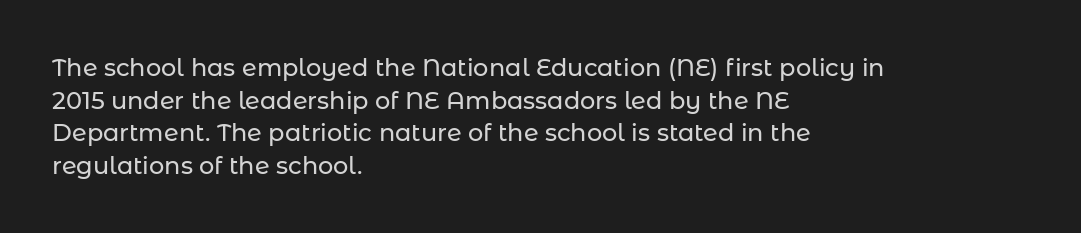
The vertical gap from one line to the next is medium. The rendering keeps characters at their native spacing. The axis of the letterforms is exactly vertical. Bare-footed words on every line. In CSS terms this would be text-align: left.
